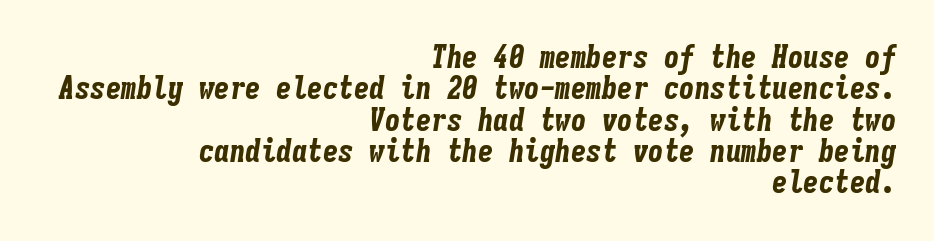
The image shows 31 px bold, condensed type, italic (leaning right), monospaced; set right-aligned, tight line spacing (1.01x), normal letter spacing, not underlined; low stroke contrast and a medium x-height.
